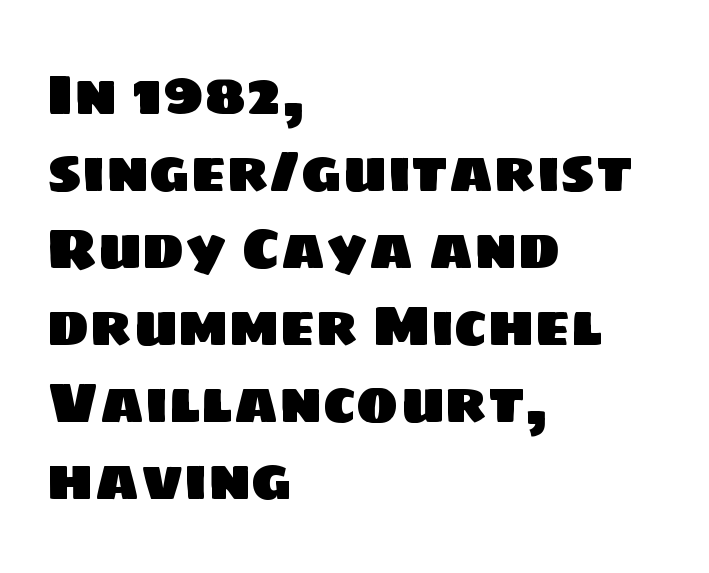
The passage shown is typeset with a sans-serif family. Regarding leading, the lines here are spaced in the standard way. Casual observation: everything's shoved over to the left. The strip under each line holds only bare page. Each word holds together tightly as a unit, with standard inter-letter gaps.
